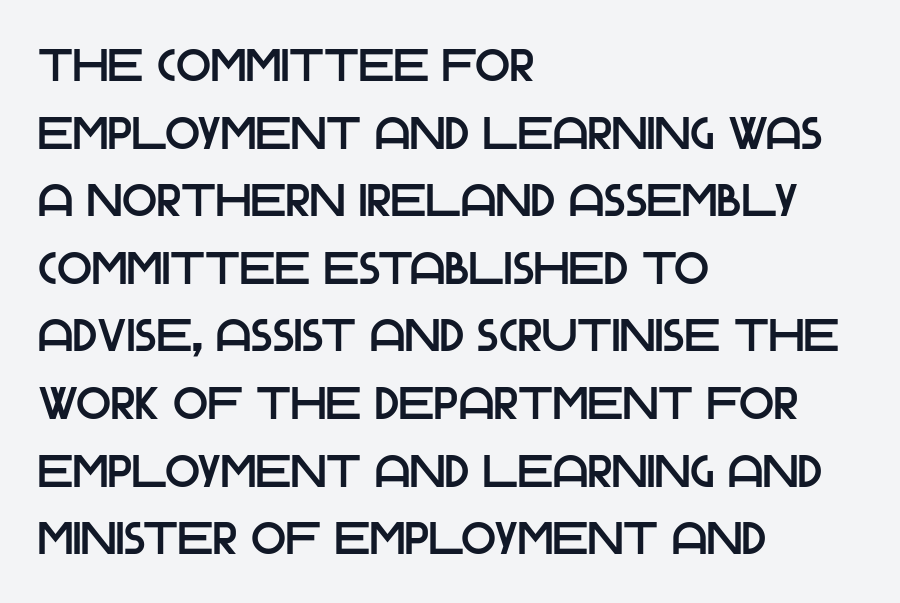
Each letter keeps its own natural width here, so spacing adapts to shape. When letters stand straight like this, we call the style roman or upright. Quick note: interline space is typical. Layout note: lines flush left.
